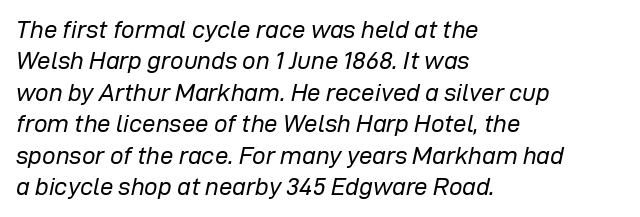
Horizontally, the lines are justified to the leading edge only. The typeface has the unassuming heft of standard copy or less. Is there much room between lines? A standard amount, neither cramped nor airy. Notice how the stems are inclined rather than vertical — that's the hallmark of italics. Honestly, the letter spacing is just normal — you wouldn't notice it. Quick note: underline off.
